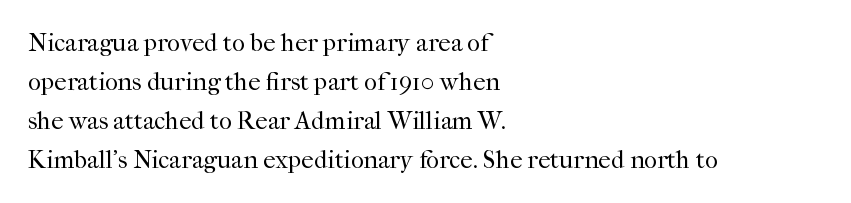
Q: Is the text bold? A: No.
Q: Is the text italic (slanted)? A: No, it is upright.
Q: Is the text underlined? A: No.
Q: How is the paragraph aligned? A: Left-aligned.
Q: Is the spacing between letters normal or unusually wide? A: Normal.
Q: Is the spacing between lines tight, normal or loose? A: Normal.
